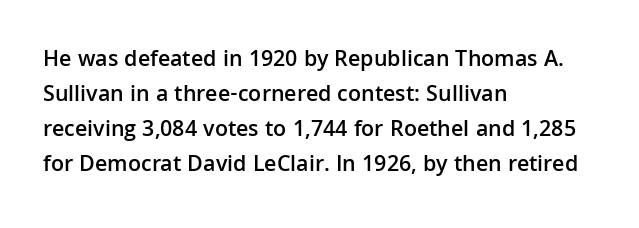
The image shows 23 px text type, upright; set left-aligned, normal line spacing (1.52x), normal letter spacing, not underlined.
